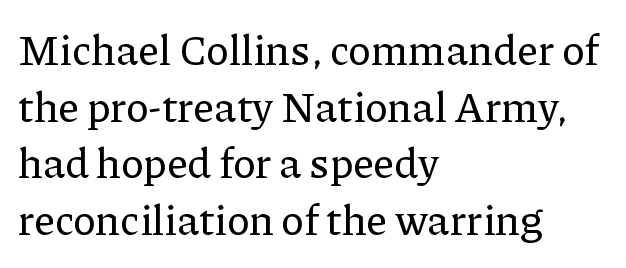
Q: Is the text italic (slanted)? A: No, it is upright.
Q: Is the typeface a serif or a sans-serif typeface? A: Serif.
Q: Is the text underlined? A: No.
Q: How is the paragraph aligned? A: Left-aligned.
Q: Is the spacing between letters normal or unusually wide? A: Normal.
Q: Is the spacing between lines tight, normal or loose? A: Normal.
Q: Width (condensed, normal, or wide)? A: Normal.
Q: Stroke contrast? A: Low.
Q: x-height? A: Medium.
Q: Monospaced? A: No.
